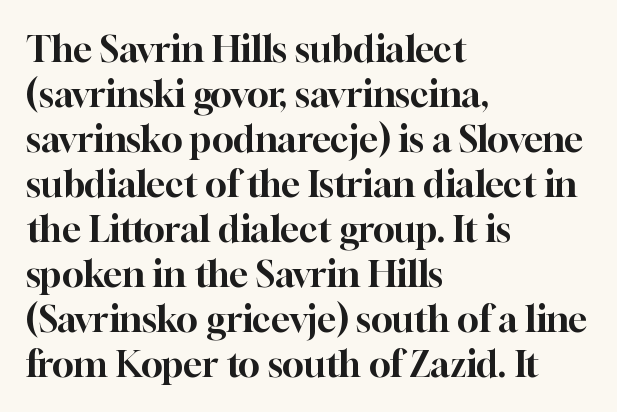
The tracking reads as untouched default to a designer's eye. Type without underlining. Horizontal alignment here is leftward, the default for most running prose. Is this a sans? No — the strokes have serifs. The rows are spaced the way most documents space them. Proportional: the letters do not fall into vertical columns.
